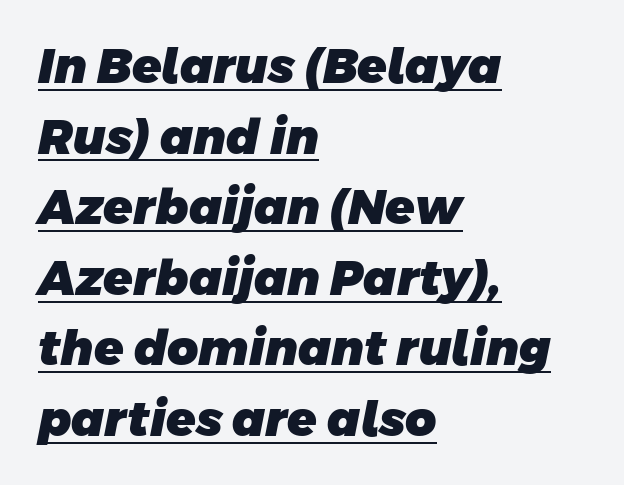
Q: Is the text bold? A: Yes.
Q: Is the typeface a serif or a sans-serif typeface? A: Sans-serif.
Q: Is the text underlined? A: Yes.
Q: How is the paragraph aligned? A: Left-aligned.
Q: Is the spacing between letters normal or unusually wide? A: Normal.
Q: Is the spacing between lines tight, normal or loose? A: Normal.
Q: Width (condensed, normal, or wide)? A: Normal.
Q: Stroke contrast? A: Low.
Q: x-height? A: Large.
Q: Monospaced? A: No.
